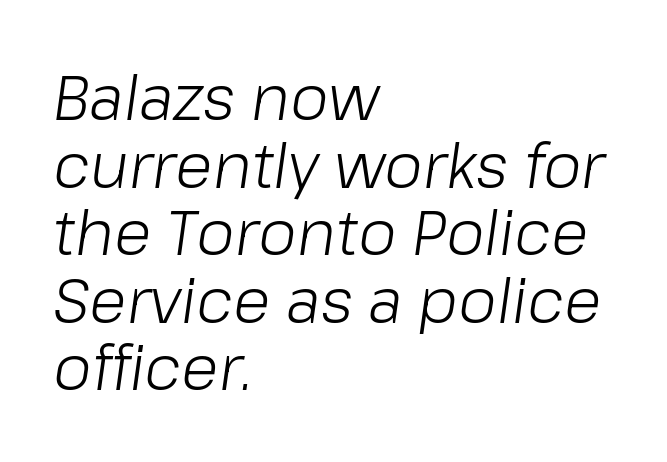
{"italic": "yes", "lean": "right", "slant_degrees": 8, "bold": "no", "weight": "light", "width": "normal", "stroke_contrast": "low", "x_height": "medium", "monospaced": "no", "underline": "no", "align": "left", "line_spacing": "tight", "line_spacing_ratio": 1.09, "letter_spacing": "normal", "letter_spacing_em": 0.0, "glyph_px": 62}
